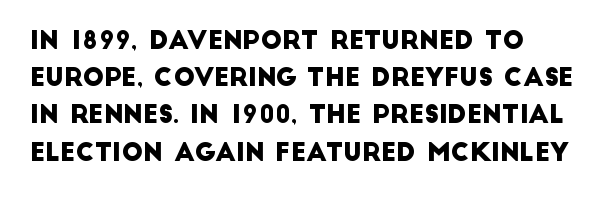
Q: Is the text underlined? A: No.
Q: How is the paragraph aligned? A: Left-aligned.
Q: Is the spacing between letters normal or unusually wide? A: Normal.
Q: Is the spacing between lines tight, normal or loose? A: Normal.
